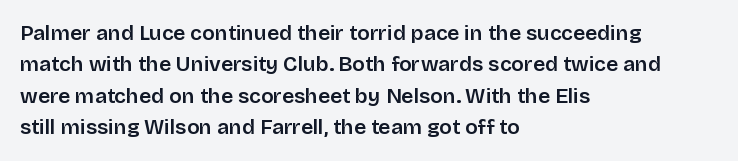
Q: Is the text italic (slanted)? A: No, it is upright.
Q: Is the text underlined? A: No.
Q: How is the paragraph aligned? A: Left-aligned.
Q: Is the spacing between letters normal or unusually wide? A: Normal.
Q: Is the spacing between lines tight, normal or loose? A: Normal.
